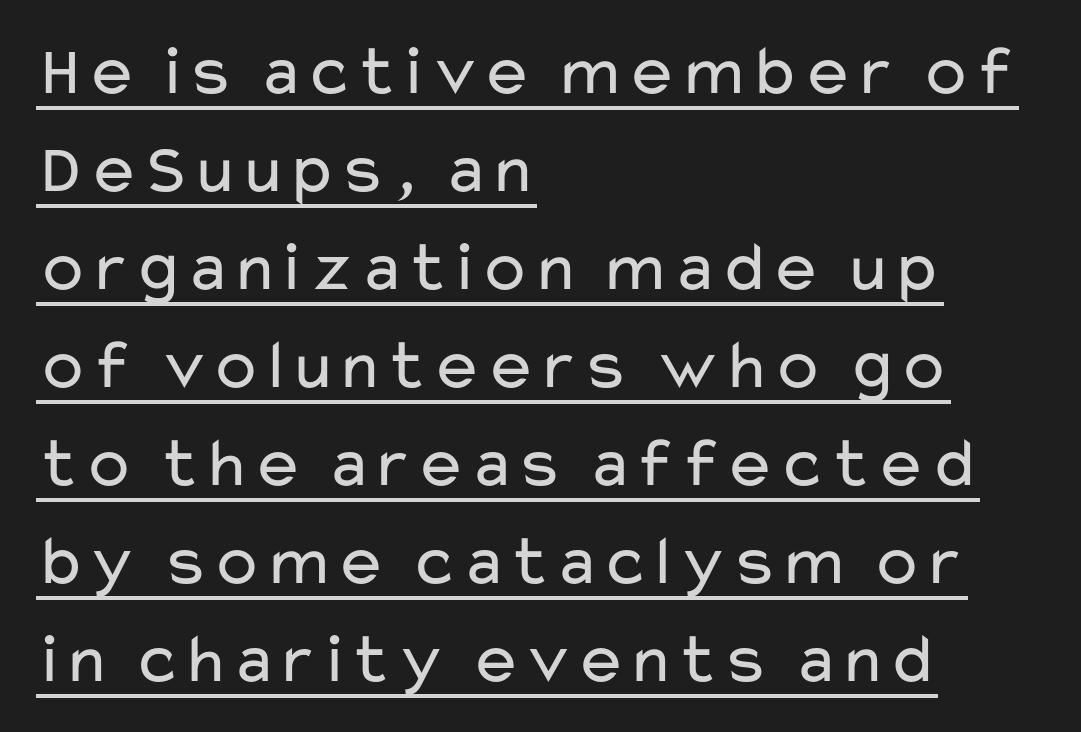
Q: Is the text bold? A: No.
Q: Is the text italic (slanted)? A: No, it is upright.
Q: Is the typeface a serif or a sans-serif typeface? A: Sans-serif.
Q: Is the text underlined? A: Yes.
Q: How is the paragraph aligned? A: Left-aligned.
Q: Is the spacing between letters normal or unusually wide? A: Normal.
Q: Is the spacing between lines tight, normal or loose? A: Normal.
Q: Width (condensed, normal, or wide)? A: Wide.
Q: Stroke contrast? A: Low.
Q: x-height? A: Medium.
Q: Monospaced? A: No.
